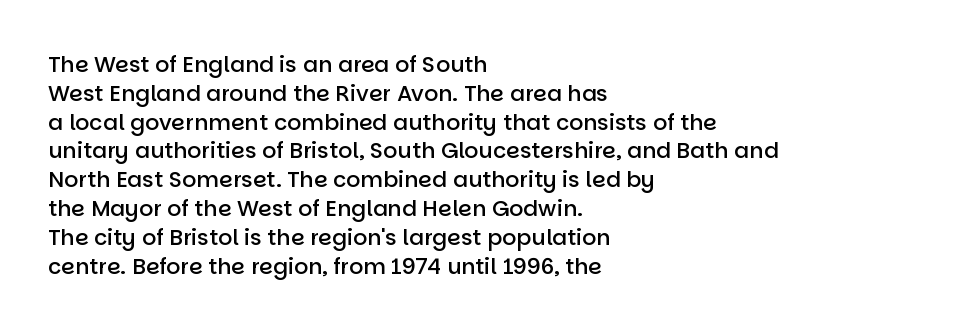
Q: Is the text bold? A: Semi-bold.
Q: Is the text italic (slanted)? A: No, it is upright.
Q: Is the text underlined? A: No.
Q: How is the paragraph aligned? A: Left-aligned.
Q: Is the spacing between letters normal or unusually wide? A: Normal.
Q: Is the spacing between lines tight, normal or loose? A: Normal.
